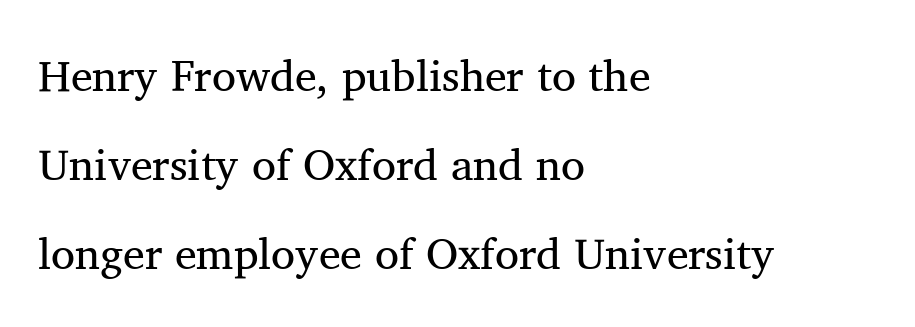
{"serif": "yes", "italic": "no", "bold": "no", "weight": "regular", "width": "normal", "stroke_contrast": "medium", "x_height": "medium", "monospaced": "no", "underline": "no", "align": "left", "line_spacing": "loose", "line_spacing_ratio": 2.02, "letter_spacing": "normal", "letter_spacing_em": 0.0, "glyph_px": 44}
